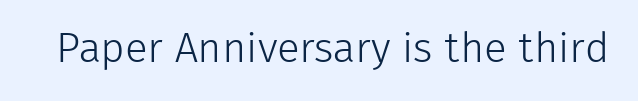
Q: Is the text bold? A: No.
Q: Is the text italic (slanted)? A: No, it is upright.
Q: Is the typeface a serif or a sans-serif typeface? A: Sans-serif.
Q: Is the text underlined? A: No.
Q: Is the spacing between letters normal or unusually wide? A: Normal.
Q: Width (condensed, normal, or wide)? A: Normal.
Q: Stroke contrast? A: Low.
Q: x-height? A: Medium.
Q: Monospaced? A: No.
